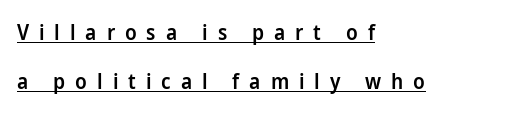
What decoration does the sample have? An underline. Rows of type keep a wide berth in the vertical direction. When letters stand straight like this, we call the style roman or upright. Tracking value appears strongly positive — letters spread wide. If you drew a ruler down the left edge, every line would touch it. Stroke thickness is moderately raised; the sample reads as semibold.
